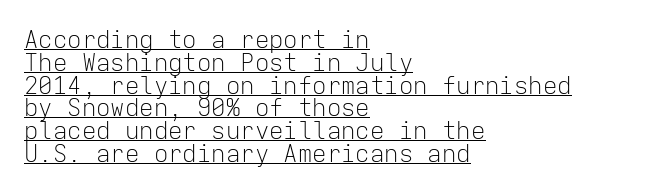
Closely set lines give the paragraph a compact silhouette. Underlined type. Characters follow at the spacing the type designer built in. No chunkiness to these letters — they're not bold. Line beginnings align vertically; line endings do not.
